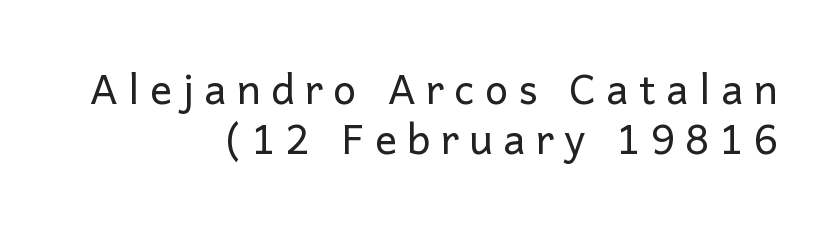
Q: Is the text bold? A: No.
Q: Is the text italic (slanted)? A: No, it is upright.
Q: Is the typeface a serif or a sans-serif typeface? A: Sans-serif.
Q: Is the text underlined? A: No.
Q: How is the paragraph aligned? A: Right-aligned.
Q: Is the spacing between letters normal or unusually wide? A: Unusually wide.
Q: Width (condensed, normal, or wide)? A: Normal.
Q: Stroke contrast? A: Low.
Q: x-height? A: Medium.
Q: Monospaced? A: No.
